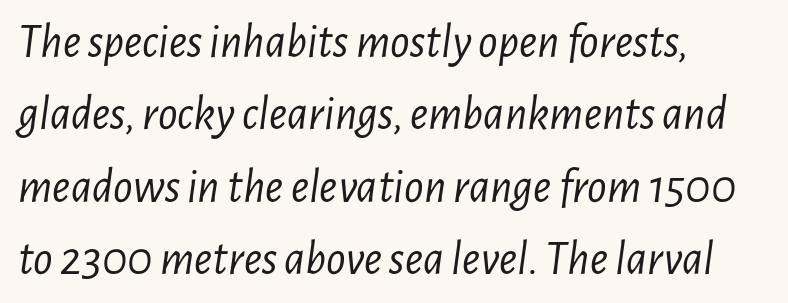
{"italic": "yes", "lean": "right", "slant_degrees": 7, "bold": "no", "weight": "light", "width": "condensed", "stroke_contrast": "low", "x_height": "medium", "monospaced": "no", "underline": "no", "align": "left", "line_spacing": "normal", "line_spacing_ratio": 1.51, "letter_spacing": "normal", "letter_spacing_em": 0.0, "glyph_px": 48}
